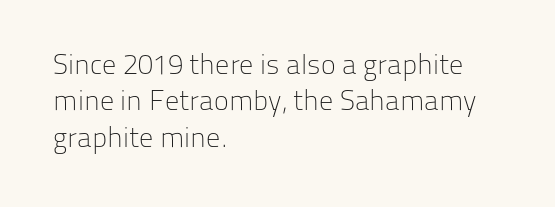
Q: Is the text bold? A: No.
Q: Is the text italic (slanted)? A: No, it is upright.
Q: Is the typeface a serif or a sans-serif typeface? A: Sans-serif.
Q: Is the text underlined? A: No.
Q: How is the paragraph aligned? A: Left-aligned.
Q: Is the spacing between letters normal or unusually wide? A: Normal.
Q: Is the spacing between lines tight, normal or loose? A: Normal.
Q: Width (condensed, normal, or wide)? A: Normal.
Q: Stroke contrast? A: Low.
Q: x-height? A: Medium.
Q: Monospaced? A: No.
